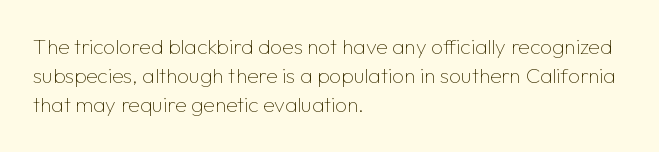
The image shows 21 px text type, upright; set left-aligned, normal line spacing (1.39x), normal letter spacing, not underlined.
